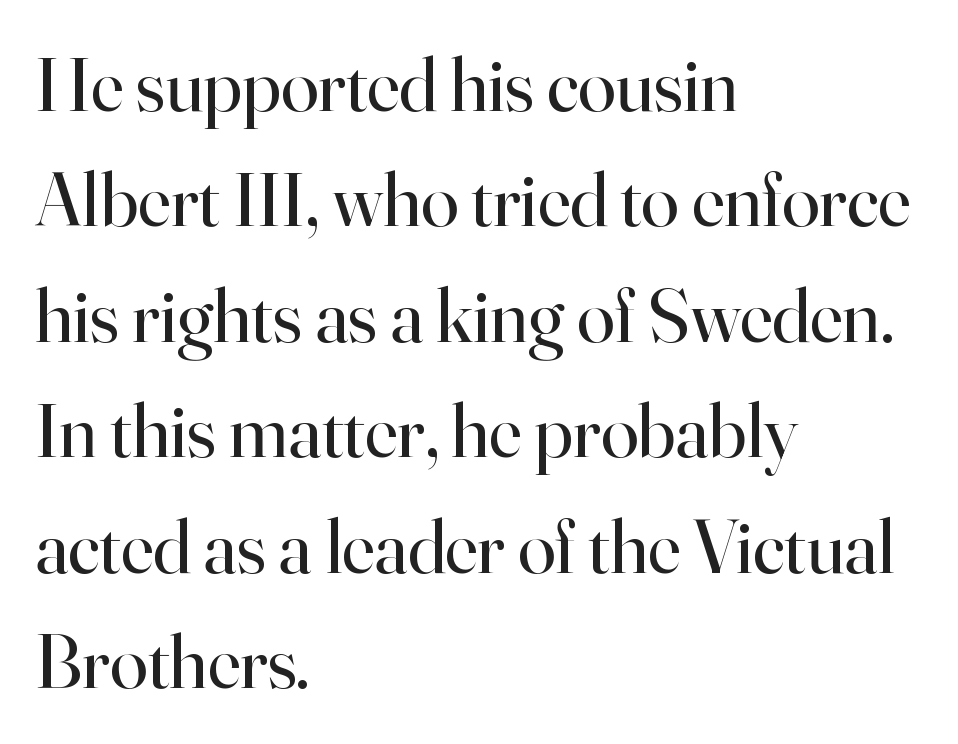
{"serif": "yes", "italic": "no", "bold": "no", "weight": "regular", "width": "normal", "stroke_contrast": "high", "x_height": "small", "monospaced": "no", "underline": "no", "align": "left", "line_spacing": "normal", "line_spacing_ratio": 1.5, "letter_spacing": "normal", "letter_spacing_em": 0.0, "glyph_px": 77}
